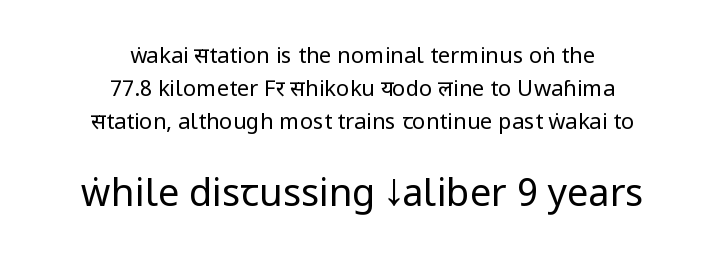
The image shows 38 px regular-weight, condensed sans-serif type, upright; set centered, normal line spacing (1.5x), normal letter spacing, not underlined; the second (bottom) block is 1.73x larger; low stroke contrast and a large x-height.
